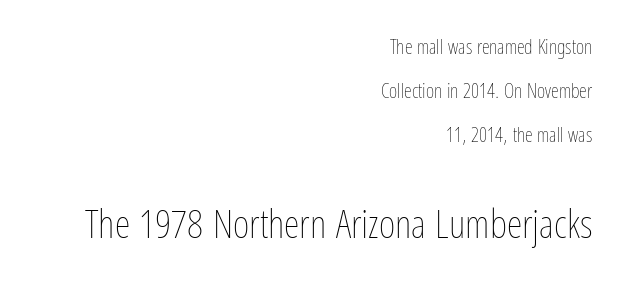
The ragged edge is on the left, which tells us the setting is flush right. Reading top to bottom, the characters get bigger at the block break. The lettering holds an erect, upright posture throughout. Inter-character spacing is left at the font's built-in metrics. You could not count columns in this text — the font is proportionally spaced.
